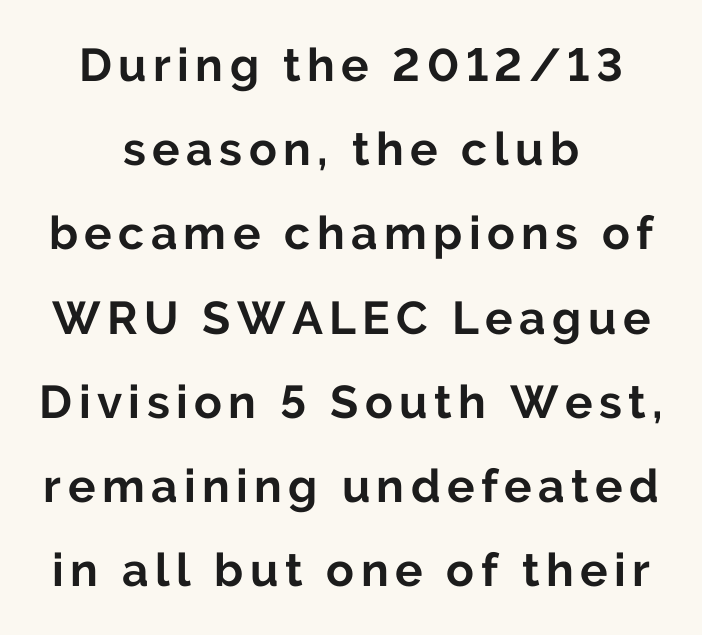
Q: Is the text bold? A: Yes.
Q: Is the text italic (slanted)? A: No, it is upright.
Q: Is the typeface a serif or a sans-serif typeface? A: Sans-serif.
Q: Is the text underlined? A: No.
Q: How is the paragraph aligned? A: Centered.
Q: Width (condensed, normal, or wide)? A: Normal.
Q: Stroke contrast? A: Low.
Q: x-height? A: Medium.
Q: Monospaced? A: No.
